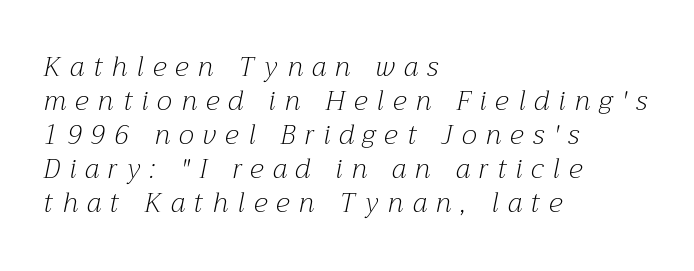
Q: Is the text bold? A: No.
Q: Is the text italic (slanted)? A: Yes, it leans right by about 12 degrees.
Q: Is the text underlined? A: No.
Q: How is the paragraph aligned? A: Left-aligned.
Q: Is the spacing between letters normal or unusually wide? A: Unusually wide.
Q: Is the spacing between lines tight, normal or loose? A: Normal.
